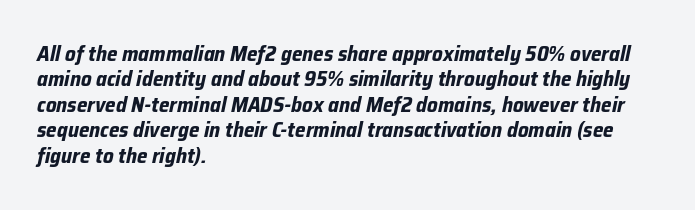
Casual observation: everything's shoved over to the left. Bare-footed words on every line. Emphasis-style slanted type is in use. Between one letter and the next there's only the usual sliver of space.
